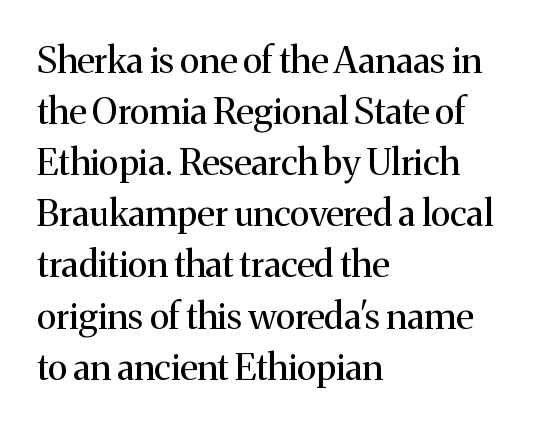
The image shows 36 px regular-weight serif type, upright; set left-aligned, normal line spacing (1.42x), normal letter spacing, not underlined; medium stroke contrast and a medium x-height.
